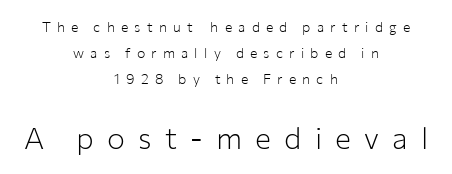
Q: Is the text bold? A: No.
Q: Is the text italic (slanted)? A: No, it is upright.
Q: Is the typeface a serif or a sans-serif typeface? A: Sans-serif.
Q: Is the text underlined? A: No.
Q: How is the paragraph aligned? A: Centered.
Q: Is the spacing between letters normal or unusually wide? A: Unusually wide.
Q: Which block of text is set in a larger size, the first (top) or the second (bottom)? A: The second (bottom) one.
Q: Width (condensed, normal, or wide)? A: Normal.
Q: Stroke contrast? A: Low.
Q: x-height? A: Medium.
Q: Monospaced? A: No.
